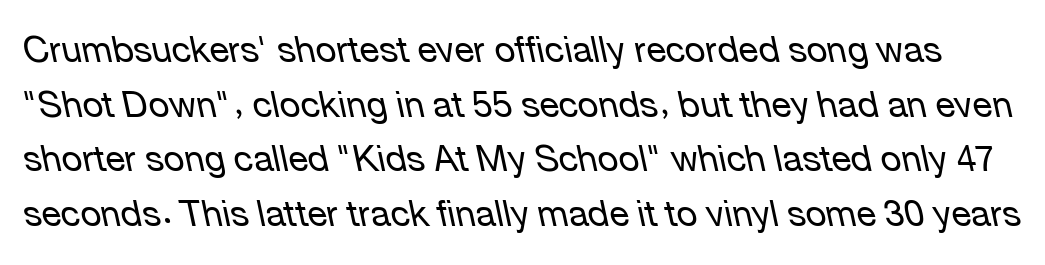
Q: Is the text bold? A: No.
Q: Is the text italic (slanted)? A: Yes, it leans left by about 12 degrees.
Q: Is the text underlined? A: No.
Q: Is the spacing between letters normal or unusually wide? A: Normal.
Q: Is the spacing between lines tight, normal or loose? A: Normal.
Q: Width (condensed, normal, or wide)? A: Normal.
Q: Stroke contrast? A: Low.
Q: x-height? A: Medium.
Q: Monospaced? A: No.
